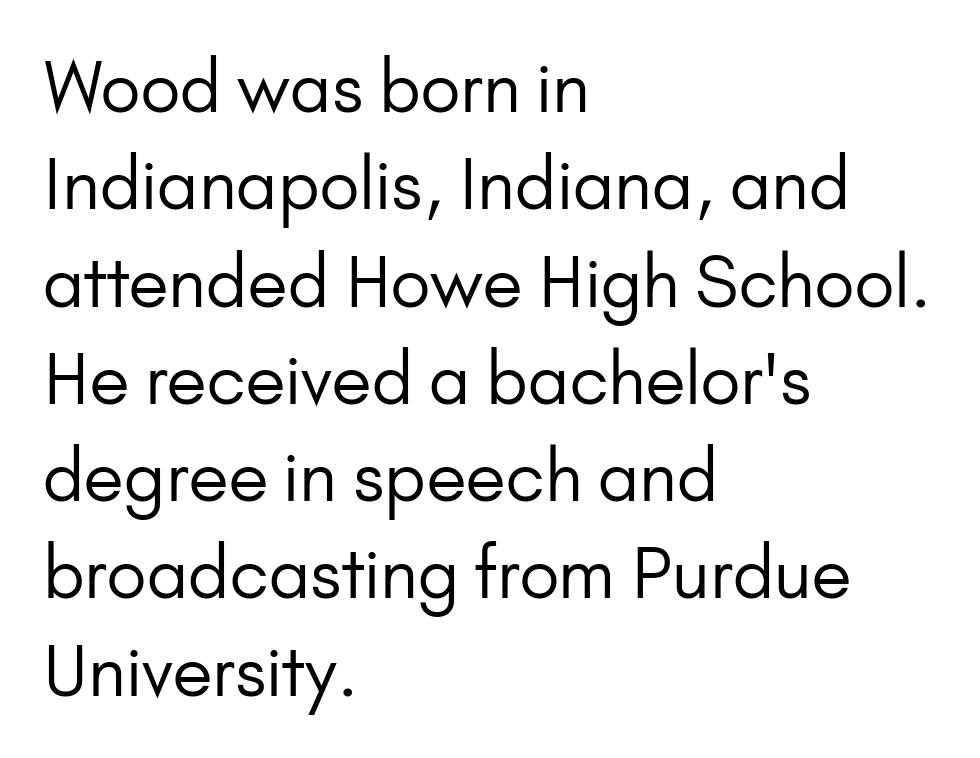
{"serif": "no", "italic": "no", "bold": "no", "weight": "regular", "width": "normal", "stroke_contrast": "low", "x_height": "small", "monospaced": "no", "underline": "no", "align": "left", "line_spacing": "normal", "line_spacing_ratio": 1.41, "letter_spacing": "normal", "letter_spacing_em": 0.0, "glyph_px": 69}
